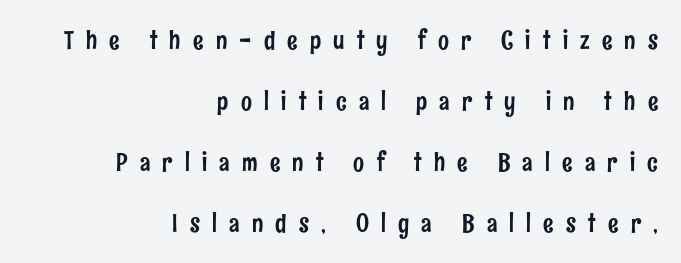
The image shows 26 px text type, upright; set right-aligned, loose line spacing (2.34x), unusually wide letter spacing (+0.47 em), not underlined.
